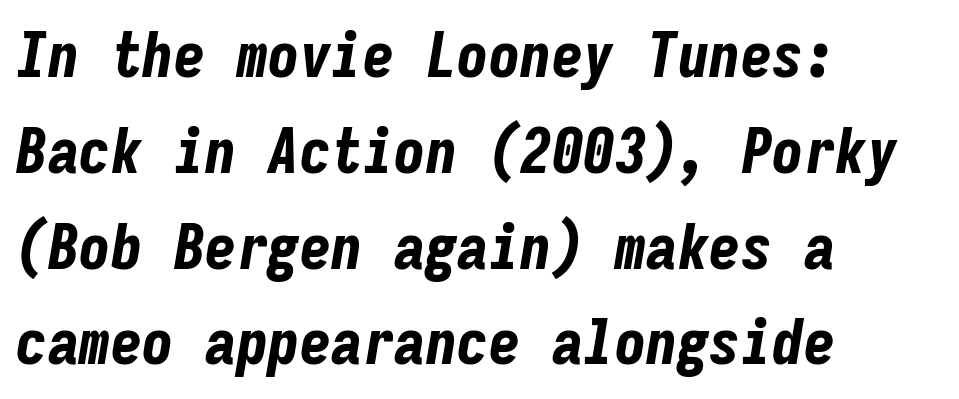
Q: Is the text bold? A: Yes.
Q: Is the text italic (slanted)? A: Yes, it leans right by about 9 degrees.
Q: Is the text underlined? A: No.
Q: How is the paragraph aligned? A: Left-aligned.
Q: Is the spacing between letters normal or unusually wide? A: Normal.
Q: Is the spacing between lines tight, normal or loose? A: Normal.
Q: Width (condensed, normal, or wide)? A: Condensed.
Q: Stroke contrast? A: Low.
Q: x-height? A: Medium.
Q: Monospaced? A: Yes.
